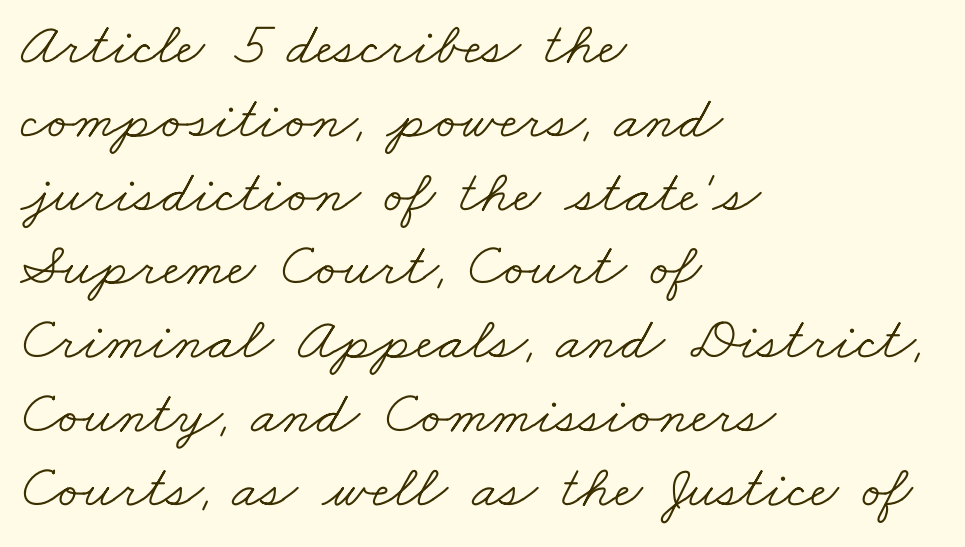
Q: Is the text bold? A: No.
Q: Is the typeface a serif or a sans-serif typeface? A: Serif.
Q: Is the text underlined? A: No.
Q: How is the paragraph aligned? A: Left-aligned.
Q: Is the spacing between letters normal or unusually wide? A: Normal.
Q: Width (condensed, normal, or wide)? A: Wide.
Q: Stroke contrast? A: Low.
Q: x-height? A: Small.
Q: Monospaced? A: No.
